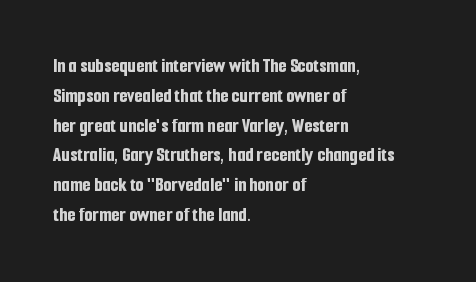
A bare baseline throughout the passage. Heavy-handed strokes throughout: this text is bold. Style check: upright. The setting favours the left margin, as ordinary paragraphs usually do. How are the letters spaced? Ordinarily, with no added tracking.
